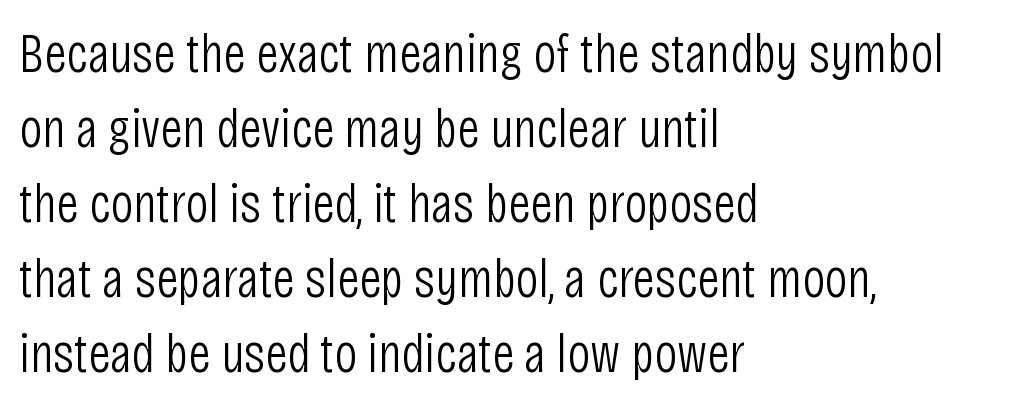
The string is rendered with underlining switched off. The letterforms sit shoulder to shoulder at normal distance. Successive baselines arrive at the customary interval. Weight: regular or lighter. Is this a fixed-width face? No — the glyphs have proportional, varying widths. The text was rendered using a sans face with plain stroke endings.
